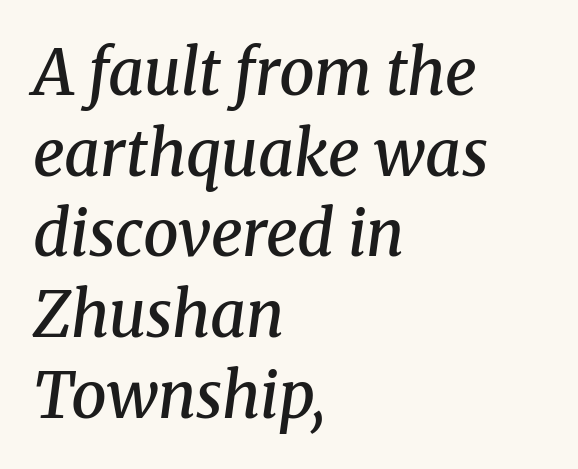
The image shows 63 px semibold serif type, italic (leaning right); set left-aligned, normal line spacing (1.28x), normal letter spacing, not underlined; medium stroke contrast and a medium x-height.
